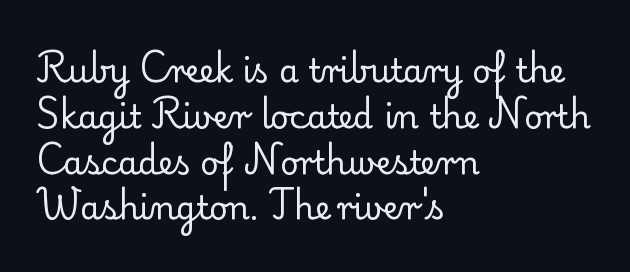
All the whitespace from short lines collects on the right. No extra ink here — the face is not bold. This rendering leaves character spacing at its baseline value. Characters remain perfectly vertical along every line. Normally led — the rows are evenly, conventionally spaced.
